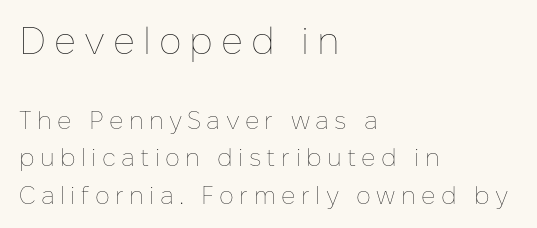
Every stem runs plumb, perpendicular to the baseline. Unmarked baselines from the first word to the last. Vertical spacing — default. The tracking jumps out immediately: characters are airy and widely separated. Looks like regular typesetting: each glyph gets only the width it needs.
